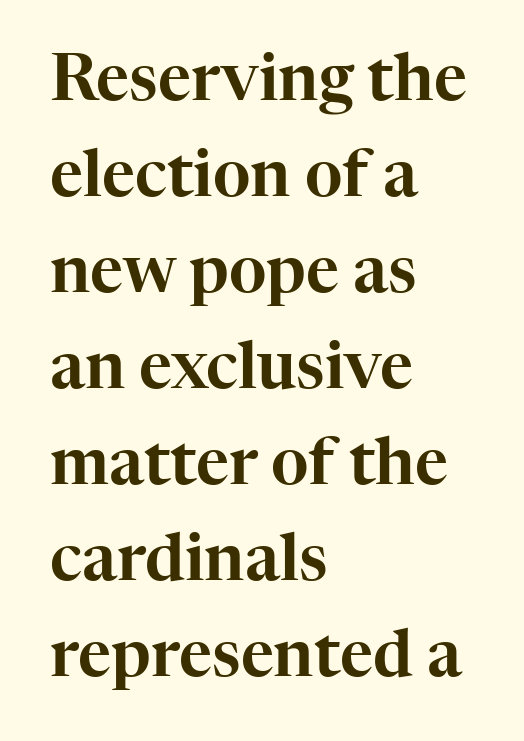
If you drew a ruler down the left edge, every line would touch it. A normal amount of white space separates one row of letters from the next. Character widths vary here, with narrow letters taking less room than wide ones. The axis of the letterforms is exactly vertical. Serifs: yes, visible at the terminals of the letterforms. The space beneath each line is pristine and unruled.
